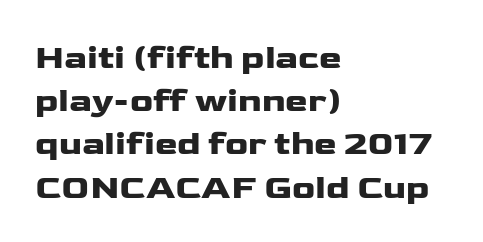
{"serif": "no", "italic": "no", "width": "wide", "stroke_contrast": "low", "x_height": "medium", "monospaced": "no", "underline": "no", "align": "left", "line_spacing": "normal", "line_spacing_ratio": 1.27, "letter_spacing": "normal", "letter_spacing_em": 0.0, "glyph_px": 34}
